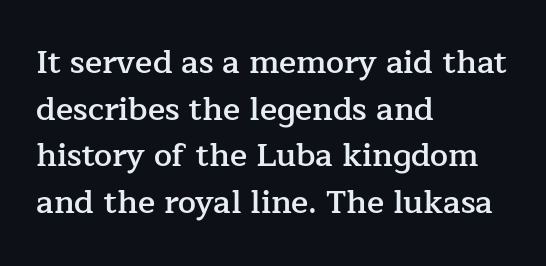
This sample has the flowing, uneven cadence of proportional lettering. Caption: multi-line text, flush left, ragged right. To sum up the face: it has serifs. This is the in-between weight designers call semibold or demi. A normal amount of white space separates one row of letters from the next. Italic: no, the glyphs are upright roman.
